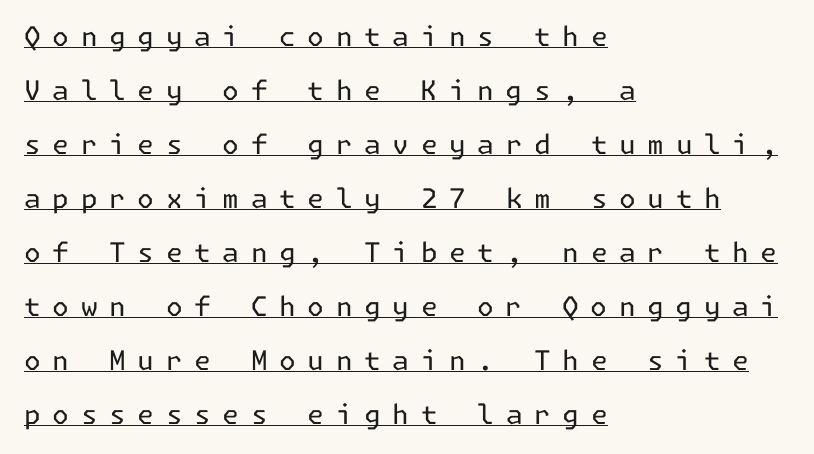
The image shows 27 px text type, upright; set left-aligned, loose line spacing (2.0x), unusually wide letter spacing (+0.43 em), underlined.
